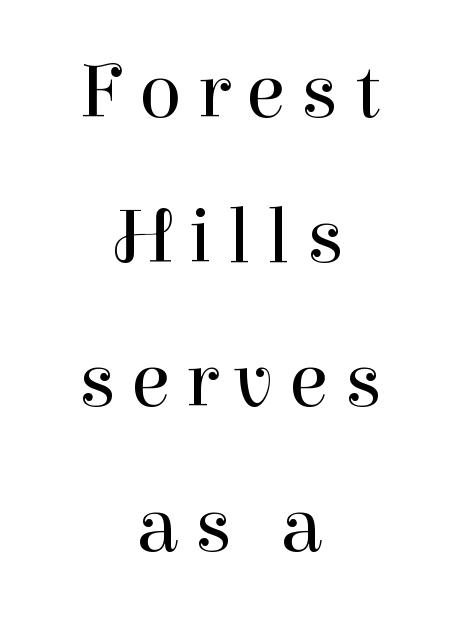
{"serif": "yes", "italic": "no", "bold": "no", "weight": "regular", "width": "normal", "stroke_contrast": "high", "x_height": "medium", "monospaced": "no", "underline": "no", "align": "center", "line_spacing_ratio": 1.83, "letter_spacing": "wide", "letter_spacing_em": 0.2, "glyph_px": 79}
